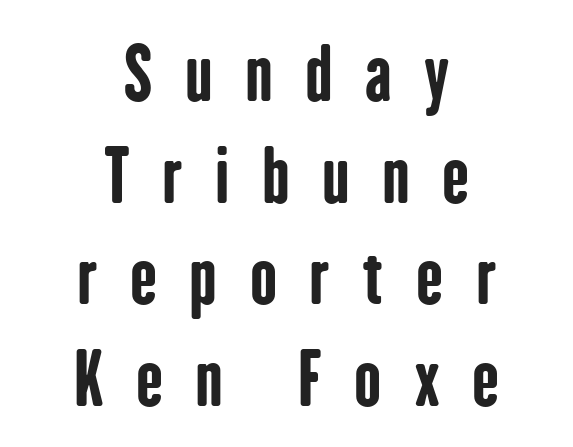
The image shows 72 px bold, condensed sans-serif type, upright; set centered, normal line spacing (1.41x), unusually wide letter spacing (+0.45 em), not underlined; low stroke contrast and a medium x-height.
